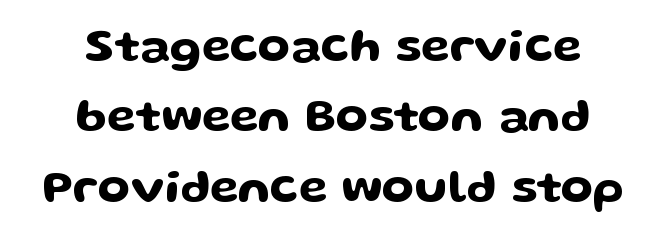
The image shows 47 px wide sans-serif type, upright; set centered, normal line spacing (1.5x), normal letter spacing, not underlined; low stroke contrast and a medium x-height.
